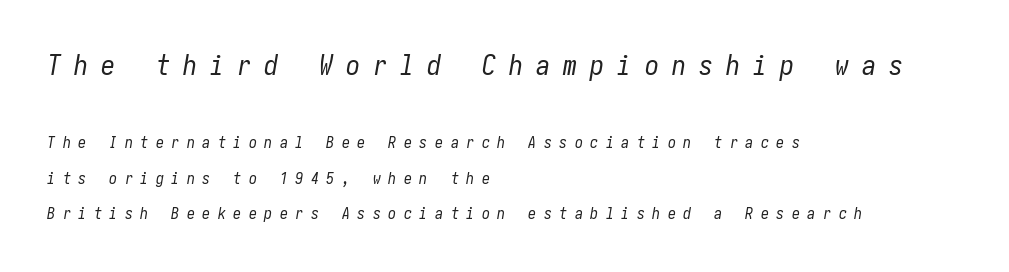
Q: Is the text bold? A: No.
Q: Is the text italic (slanted)? A: Yes, it leans right by about 10 degrees.
Q: Is the text underlined? A: No.
Q: How is the paragraph aligned? A: Left-aligned.
Q: Is the spacing between letters normal or unusually wide? A: Unusually wide.
Q: Is the spacing between lines tight, normal or loose? A: Loose.
Q: Which block of text is set in a larger size, the first (top) or the second (bottom)? A: The first (top) one.
Q: Width (condensed, normal, or wide)? A: Condensed.
Q: Stroke contrast? A: Low.
Q: x-height? A: Medium.
